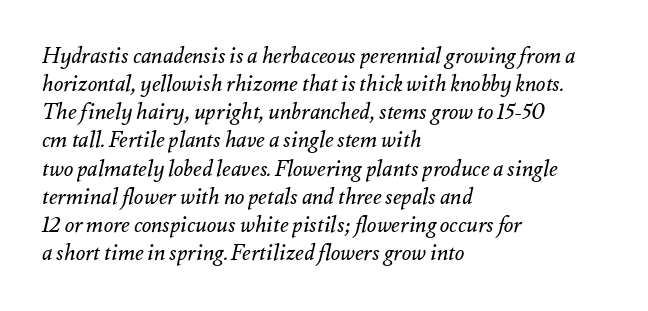
Only glyphs here, with clear space below each row. The specimen reads as italic at a glance. The passage shown stacks its lines at a standard gap. Which margin do the lines hug? The left one — the right edge is uneven. Each stroke keeps to a modest, everyday thickness or less. The face used here is rendered with its standard letterfit.
